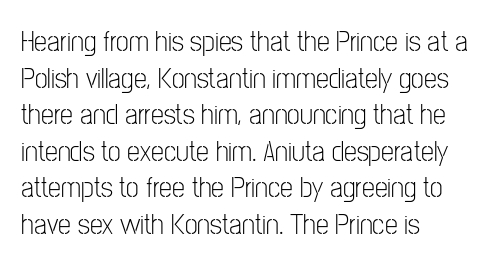
Q: Is the text bold? A: No.
Q: Is the text italic (slanted)? A: No, it is upright.
Q: Is the typeface a serif or a sans-serif typeface? A: Sans-serif.
Q: Is the text underlined? A: No.
Q: How is the paragraph aligned? A: Left-aligned.
Q: Is the spacing between letters normal or unusually wide? A: Normal.
Q: Is the spacing between lines tight, normal or loose? A: Normal.
Q: Width (condensed, normal, or wide)? A: Condensed.
Q: Stroke contrast? A: Low.
Q: x-height? A: Medium.
Q: Monospaced? A: No.
